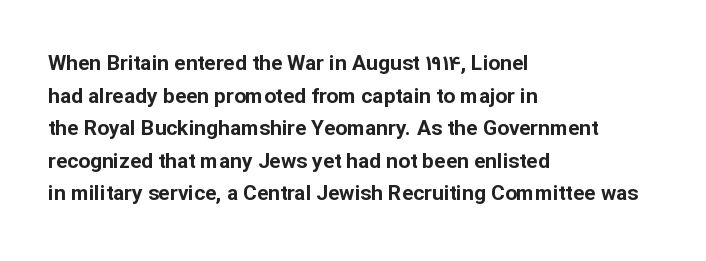
The rendering anchors every line to the left-hand side. In terms of posture, this sample is upright. This sample uses plain, unmodified letter spacing. The gap between lines stays unmarked.
